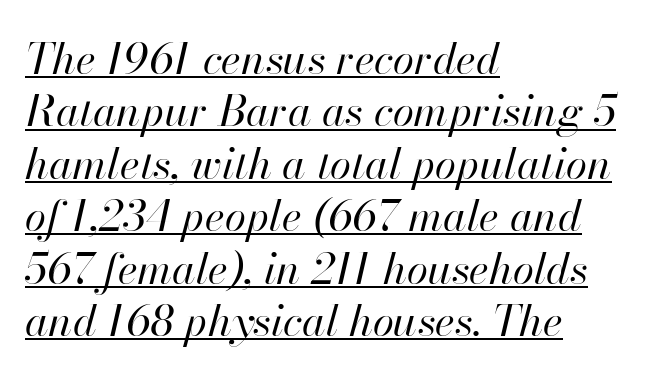
The rendering keeps characters at their native spacing. No extra ink here — the face is not bold. Observe the lean: these are italic letterforms. If you drew a ruler down the left edge, every line would touch it.
